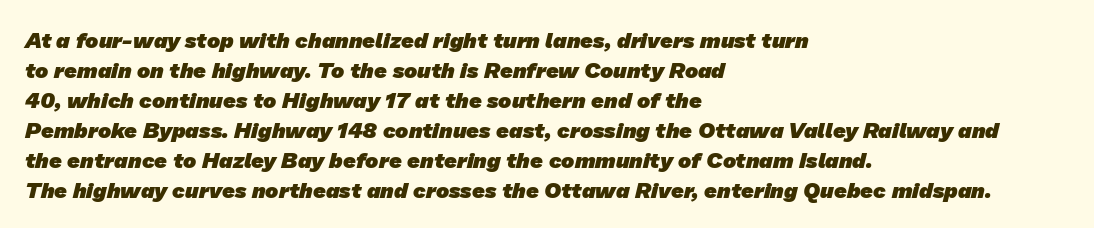
{"bold": "yes", "underline": "no", "align": "left", "line_spacing": "normal", "line_spacing_ratio": 1.36, "letter_spacing": "normal", "letter_spacing_em": 0.0, "glyph_px": 22}
